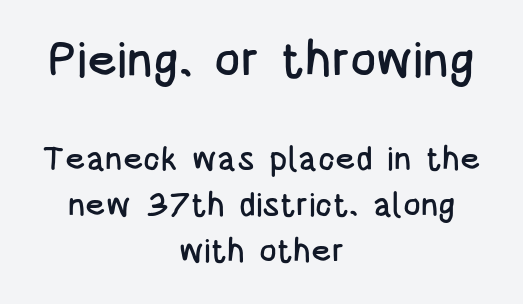
{"serif": "no", "italic": "no", "width": "condensed", "stroke_contrast": "low", "x_height": "large", "monospaced": "no", "underline": "no", "align": "center", "line_spacing": "normal", "line_spacing_ratio": 1.39, "letter_spacing": "normal", "letter_spacing_em": 0.0, "larger_block": "first", "size_ratio": 1.48, "glyph_px": 49}
